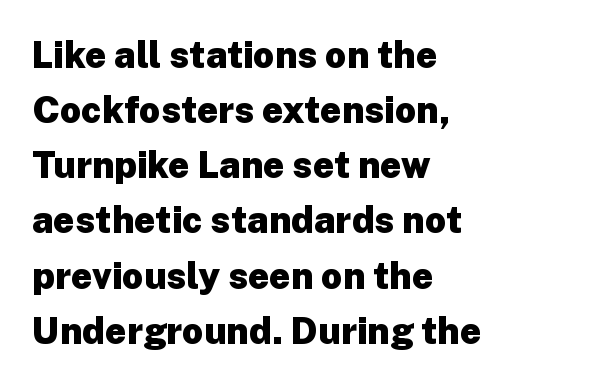
{"serif": "no", "italic": "no", "bold": "yes", "weight": "heavy", "width": "normal", "stroke_contrast": "low", "x_height": "medium", "monospaced": "no", "underline": "no", "align": "left", "line_spacing": "normal", "line_spacing_ratio": 1.49, "letter_spacing": "normal", "letter_spacing_em": 0.0, "glyph_px": 37}
